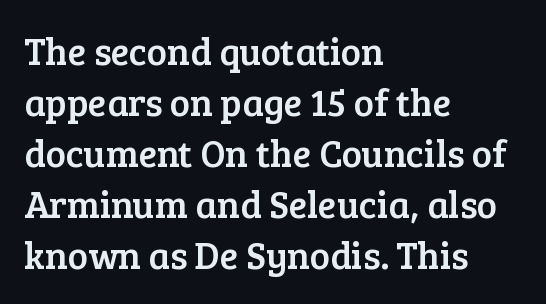
The image shows 38 px serif type, upright; set left-aligned, normal line spacing (1.34x), normal letter spacing, not underlined; low stroke contrast and a medium x-height.
